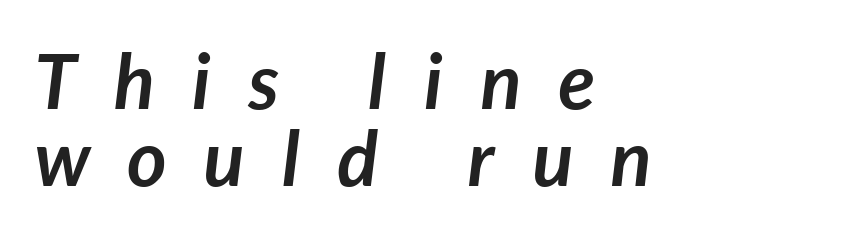
Q: Is the text bold? A: Yes.
Q: Is the text italic (slanted)? A: Yes, it leans right by about 7 degrees.
Q: Is the text underlined? A: No.
Q: How is the paragraph aligned? A: Left-aligned.
Q: Is the spacing between letters normal or unusually wide? A: Unusually wide.
Q: Is the spacing between lines tight, normal or loose? A: Tight.
Q: Width (condensed, normal, or wide)? A: Normal.
Q: Stroke contrast? A: Low.
Q: x-height? A: Medium.
Q: Monospaced? A: No.
